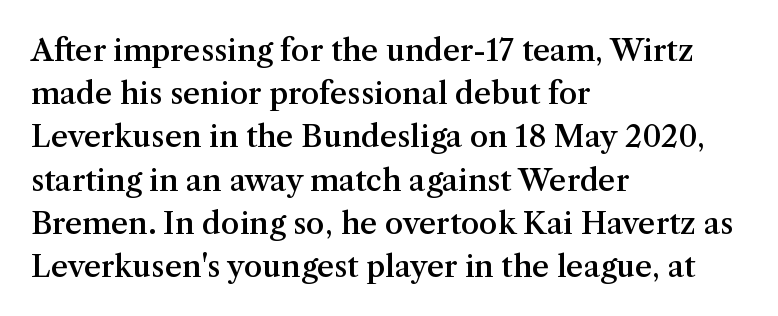
Q: Is the text bold? A: Semi-bold.
Q: Is the text italic (slanted)? A: No, it is upright.
Q: Is the typeface a serif or a sans-serif typeface? A: Serif.
Q: Is the text underlined? A: No.
Q: How is the paragraph aligned? A: Left-aligned.
Q: Is the spacing between letters normal or unusually wide? A: Normal.
Q: Is the spacing between lines tight, normal or loose? A: Normal.
Q: Width (condensed, normal, or wide)? A: Normal.
Q: Stroke contrast? A: Medium.
Q: x-height? A: Medium.
Q: Monospaced? A: No.
